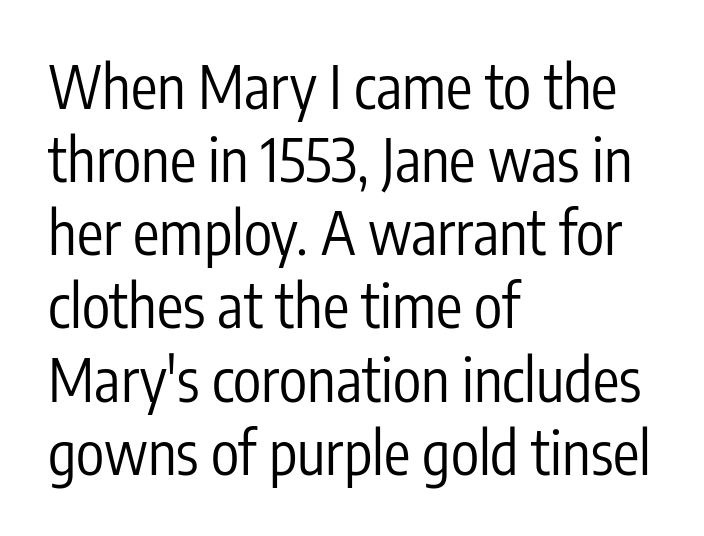
Q: Is the text bold? A: No.
Q: Is the text italic (slanted)? A: No, it is upright.
Q: Is the typeface a serif or a sans-serif typeface? A: Sans-serif.
Q: Is the text underlined? A: No.
Q: How is the paragraph aligned? A: Left-aligned.
Q: Is the spacing between letters normal or unusually wide? A: Normal.
Q: Width (condensed, normal, or wide)? A: Condensed.
Q: Stroke contrast? A: Low.
Q: x-height? A: Medium.
Q: Monospaced? A: No.
